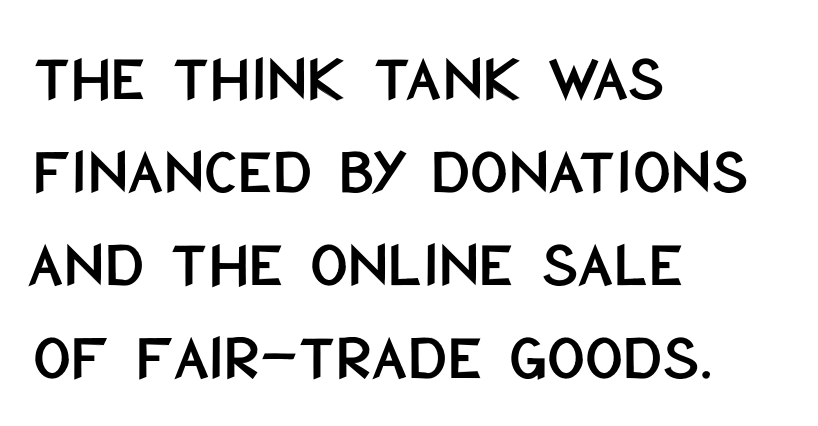
{"serif": "no", "italic": "no", "width": "condensed", "stroke_contrast": "low", "x_height": "large", "monospaced": "no", "underline": "no", "align": "left", "line_spacing": "normal", "line_spacing_ratio": 1.41, "letter_spacing": "normal", "letter_spacing_em": 0.0, "glyph_px": 66}
